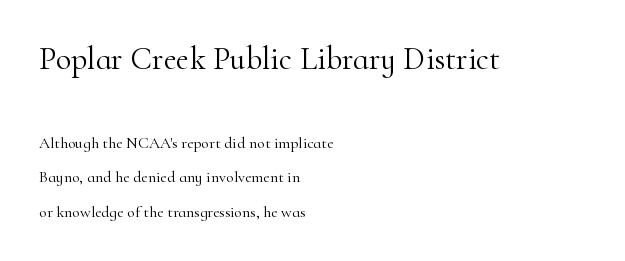
Q: Is the text bold? A: No.
Q: Is the text italic (slanted)? A: No, it is upright.
Q: Is the typeface a serif or a sans-serif typeface? A: Serif.
Q: Is the text underlined? A: No.
Q: How is the paragraph aligned? A: Left-aligned.
Q: Is the spacing between letters normal or unusually wide? A: Normal.
Q: Is the spacing between lines tight, normal or loose? A: Loose.
Q: Which block of text is set in a larger size, the first (top) or the second (bottom)? A: The first (top) one.
Q: Width (condensed, normal, or wide)? A: Normal.
Q: Stroke contrast? A: High.
Q: x-height? A: Small.
Q: Monospaced? A: No.
